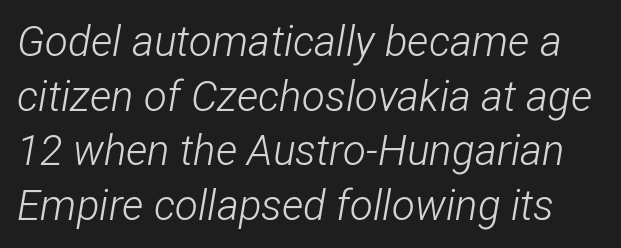
{"italic": "yes", "lean": "right", "slant_degrees": 12, "bold": "no", "weight": "light", "width": "condensed", "stroke_contrast": "low", "x_height": "medium", "monospaced": "no", "underline": "no", "line_spacing": "normal", "line_spacing_ratio": 1.3, "letter_spacing": "normal", "letter_spacing_em": 0.0, "glyph_px": 42}
